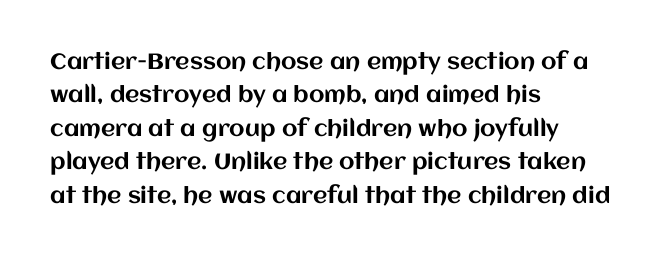
The image shows 22 px text type, upright; set left-aligned, normal line spacing (1.52x), normal letter spacing, not underlined.
